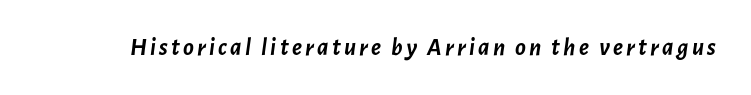
The image shows 25 px bold type, italic (leaning right); set not underlined.
